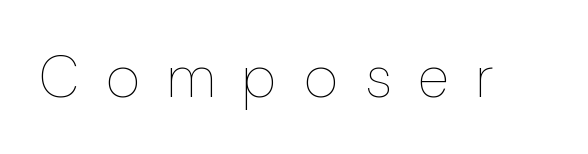
Q: Is the text bold? A: No.
Q: Is the text italic (slanted)? A: No, it is upright.
Q: Is the text underlined? A: No.
Q: Is the spacing between letters normal or unusually wide? A: Unusually wide.
Q: Width (condensed, normal, or wide)? A: Normal.
Q: Stroke contrast? A: Low.
Q: x-height? A: Medium.
Q: Monospaced? A: No.
